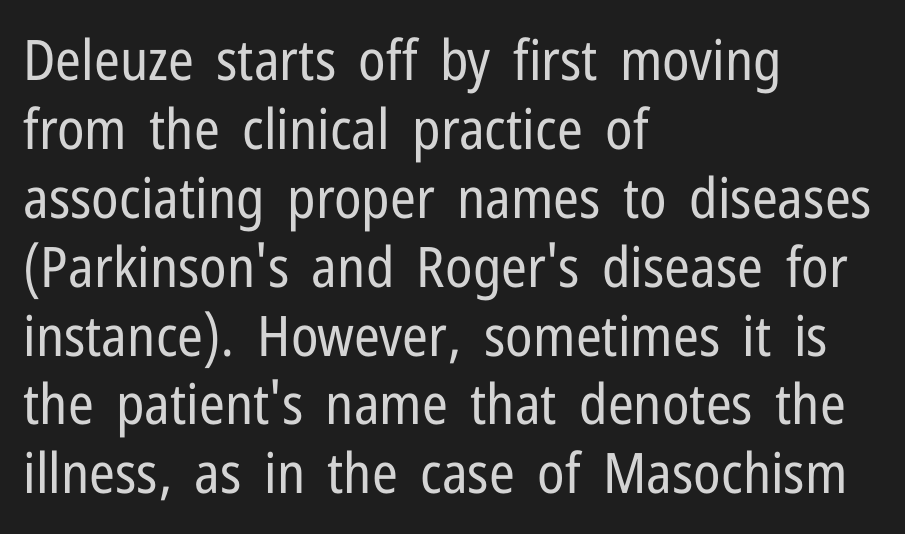
The image shows 56 px regular-weight, condensed sans-serif type, upright; set left-aligned, line spacing 1.23x, normal letter spacing, not underlined; low stroke contrast and a medium x-height.
